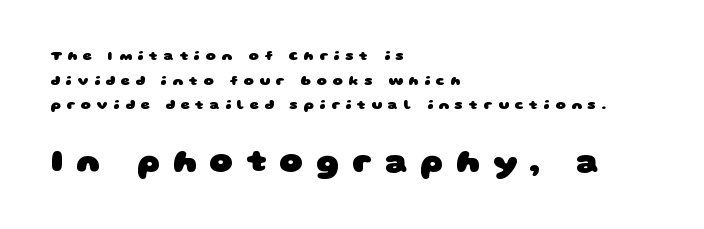
Q: Is the text bold? A: Yes.
Q: Is the typeface a serif or a sans-serif typeface? A: Sans-serif.
Q: Is the text underlined? A: No.
Q: How is the paragraph aligned? A: Left-aligned.
Q: Is the spacing between letters normal or unusually wide? A: Unusually wide.
Q: Which block of text is set in a larger size, the first (top) or the second (bottom)? A: The second (bottom) one.
Q: Width (condensed, normal, or wide)? A: Wide.
Q: Stroke contrast? A: Low.
Q: x-height? A: Large.
Q: Monospaced? A: No.
